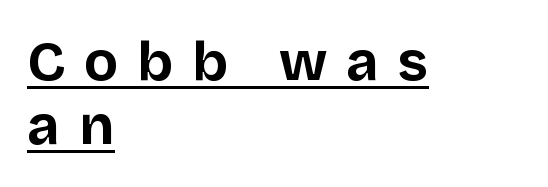
{"serif": "no", "italic": "no", "bold": "yes", "weight": "bold", "width": "normal", "stroke_contrast": "low", "x_height": "large", "monospaced": "no", "underline": "yes", "align": "left", "line_spacing": "tight", "line_spacing_ratio": 1.14, "letter_spacing": "wide", "letter_spacing_em": 0.34, "glyph_px": 56}
